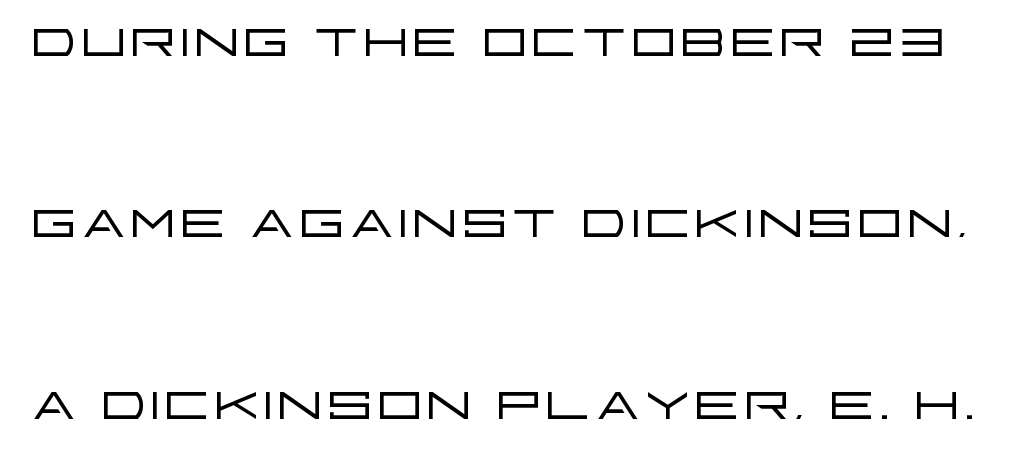
The image shows 74 px light, wide sans-serif type, upright; set loose line spacing (2.45x), normal letter spacing, not underlined; low stroke contrast and a large x-height.
